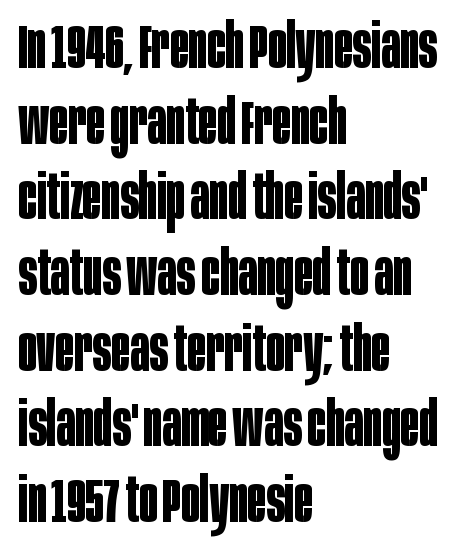
Q: Is the text bold? A: Yes.
Q: Is the text italic (slanted)? A: No, it is upright.
Q: Is the typeface a serif or a sans-serif typeface? A: Sans-serif.
Q: Is the text underlined? A: No.
Q: How is the paragraph aligned? A: Left-aligned.
Q: Is the spacing between letters normal or unusually wide? A: Normal.
Q: Width (condensed, normal, or wide)? A: Condensed.
Q: Stroke contrast? A: Low.
Q: x-height? A: Large.
Q: Monospaced? A: No.
